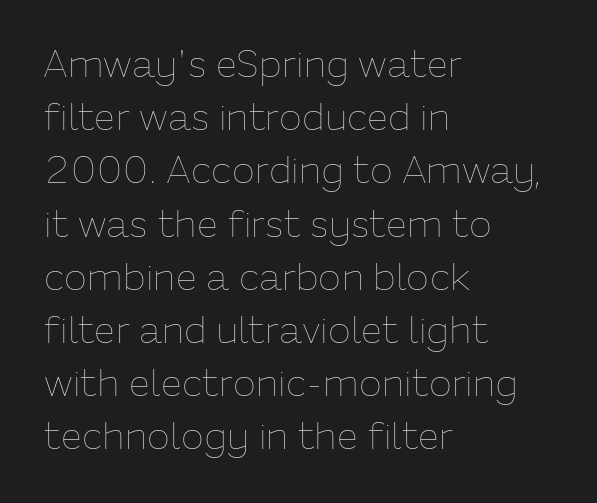
Q: Is the text bold? A: No.
Q: Is the text italic (slanted)? A: No, it is upright.
Q: Is the text underlined? A: No.
Q: How is the paragraph aligned? A: Left-aligned.
Q: Is the spacing between letters normal or unusually wide? A: Normal.
Q: Is the spacing between lines tight, normal or loose? A: Normal.
Q: Width (condensed, normal, or wide)? A: Normal.
Q: Stroke contrast? A: Low.
Q: x-height? A: Medium.
Q: Monospaced? A: No.
